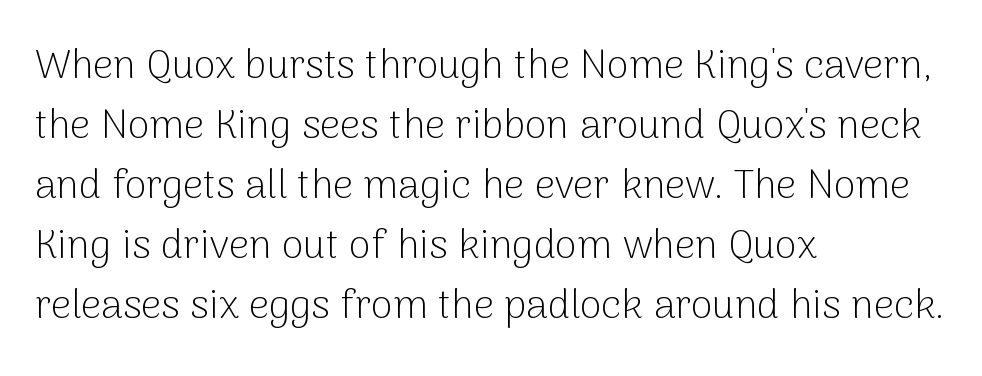
Does extra space separate the letters? No, they use regular spacing. Spacing verdict: proportional, widths tailored to each character. Is there much room between lines? A standard amount, neither cramped nor airy. Upright lettering throughout. Serif or sans? Sans — the stroke terminals are bare.
